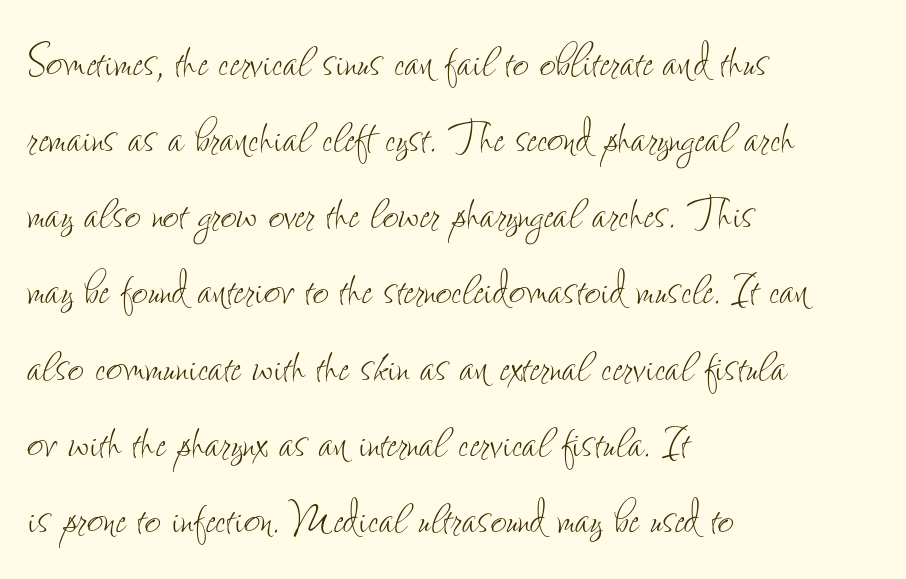
In terms of letterspacing, this is plain default setting. These lines stack with their left ends in a neat column. The glyphs are unaccompanied by any horizontal stroke below them. The space between consecutive lines is moderate. The face looks like a standard text weight, possibly lighter.
